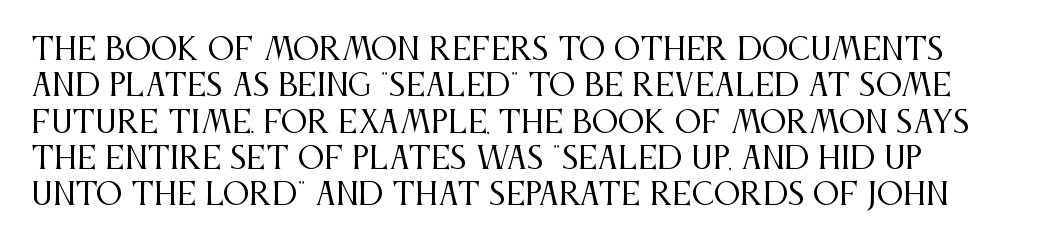
The image shows 30 px regular-weight, condensed serif type, upright; set line spacing 1.21x, normal letter spacing, not underlined; medium stroke contrast and a large x-height.
